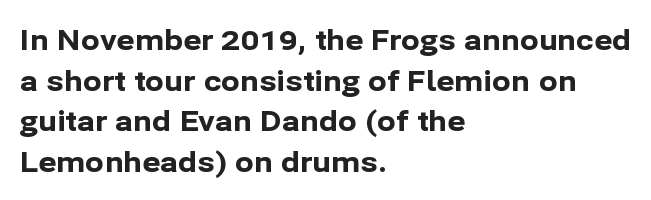
The image shows 28 px bold sans-serif type, upright; set left-aligned, normal line spacing (1.45x), normal letter spacing, not underlined; low stroke contrast and a medium x-height.
